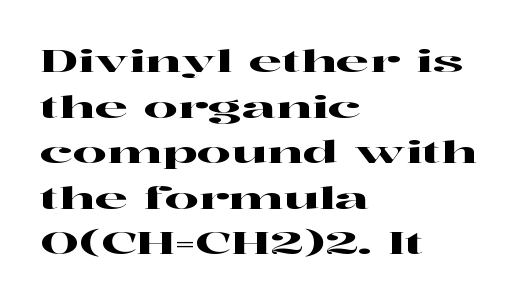
{"serif": "yes", "italic": "no", "width": "wide", "stroke_contrast": "high", "x_height": "medium", "monospaced": "no", "underline": "no", "align": "left", "line_spacing": "normal", "line_spacing_ratio": 1.52, "letter_spacing": "normal", "letter_spacing_em": 0.0, "glyph_px": 30}
